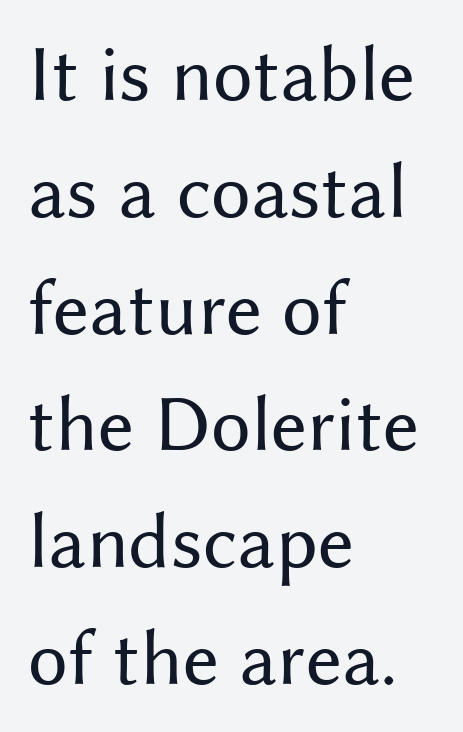
The image shows 80 px regular-weight sans-serif type, upright; set left-aligned, normal line spacing (1.46x), normal letter spacing, not underlined; medium stroke contrast and a medium x-height.
